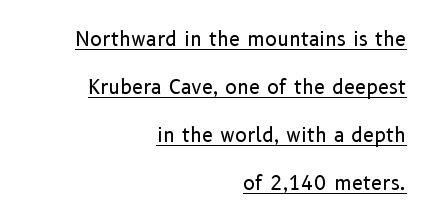
{"italic": "no", "bold": "no", "underline": "yes", "align": "right", "line_spacing": "loose", "line_spacing_ratio": 2.4, "letter_spacing": "normal", "letter_spacing_em": 0.0, "glyph_px": 20}
